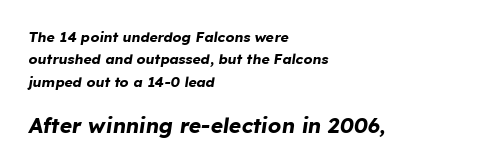
Q: Is the text bold? A: Yes.
Q: Is the text italic (slanted)? A: Yes, it leans right by about 8 degrees.
Q: Is the text underlined? A: No.
Q: How is the paragraph aligned? A: Left-aligned.
Q: Is the spacing between letters normal or unusually wide? A: Normal.
Q: Is the spacing between lines tight, normal or loose? A: Normal.
Q: Which block of text is set in a larger size, the first (top) or the second (bottom)? A: The second (bottom) one.
